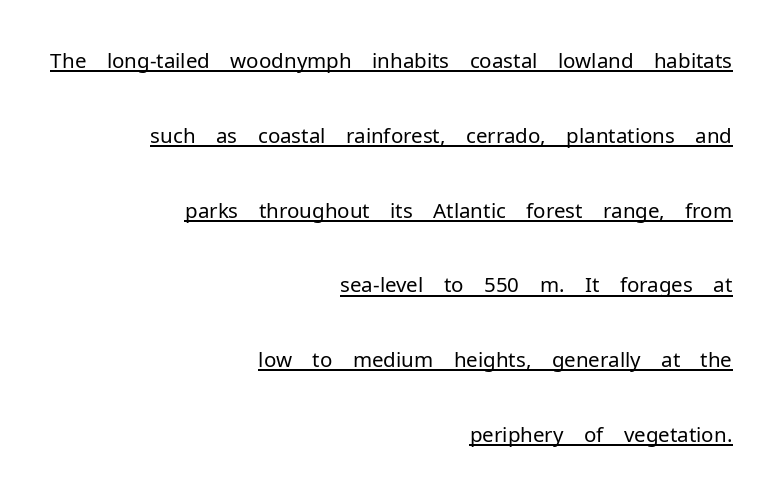
The image shows 42 px light sans-serif type, upright; set right-aligned, line spacing 1.78x, normal letter spacing, underlined; low stroke contrast and a medium x-height.
